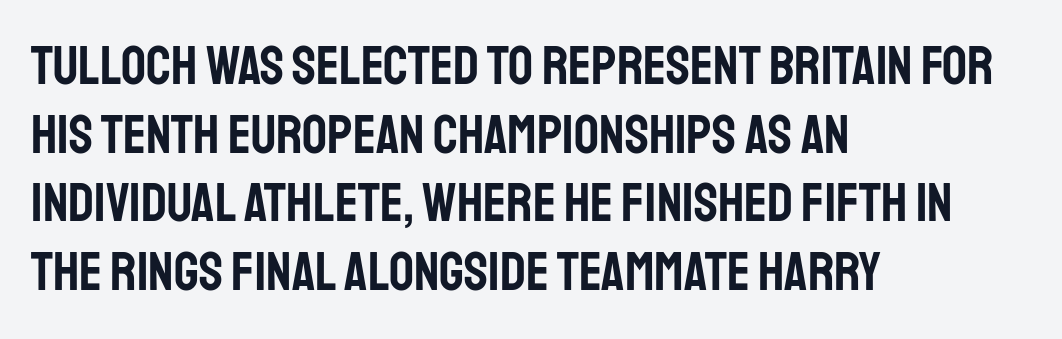
{"serif": "no", "italic": "no", "width": "condensed", "stroke_contrast": "low", "x_height": "large", "monospaced": "no", "underline": "no", "align": "left", "line_spacing": "normal", "line_spacing_ratio": 1.25, "letter_spacing": "normal", "letter_spacing_em": 0.0, "glyph_px": 55}
